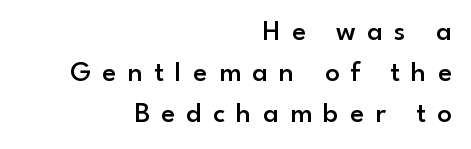
Reading down the block, your eye finds every line finishing at a fixed right position. This sample has the flowing, uneven cadence of proportional lettering. Beneath every word, the page is bare. Nothing sits at the stroke ends, so this counts as sans-serif. The lettering stays uniformly vertical, giving the passage a roman look.
